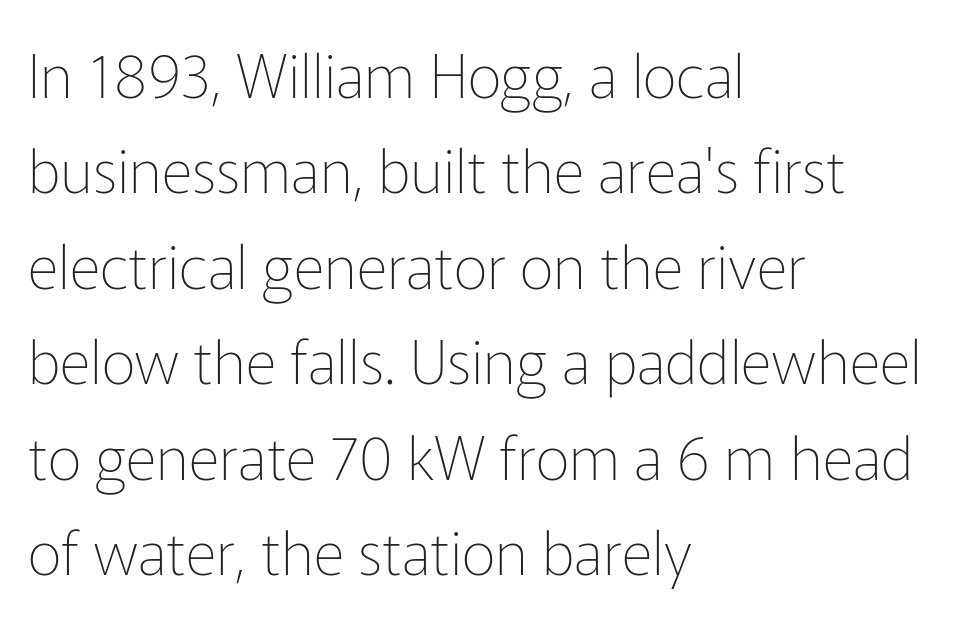
Q: Is the text bold? A: No.
Q: Is the text italic (slanted)? A: No, it is upright.
Q: Is the typeface a serif or a sans-serif typeface? A: Sans-serif.
Q: Is the text underlined? A: No.
Q: How is the paragraph aligned? A: Left-aligned.
Q: Is the spacing between letters normal or unusually wide? A: Normal.
Q: Is the spacing between lines tight, normal or loose? A: Normal.
Q: Width (condensed, normal, or wide)? A: Normal.
Q: Stroke contrast? A: Low.
Q: x-height? A: Medium.
Q: Monospaced? A: No.
